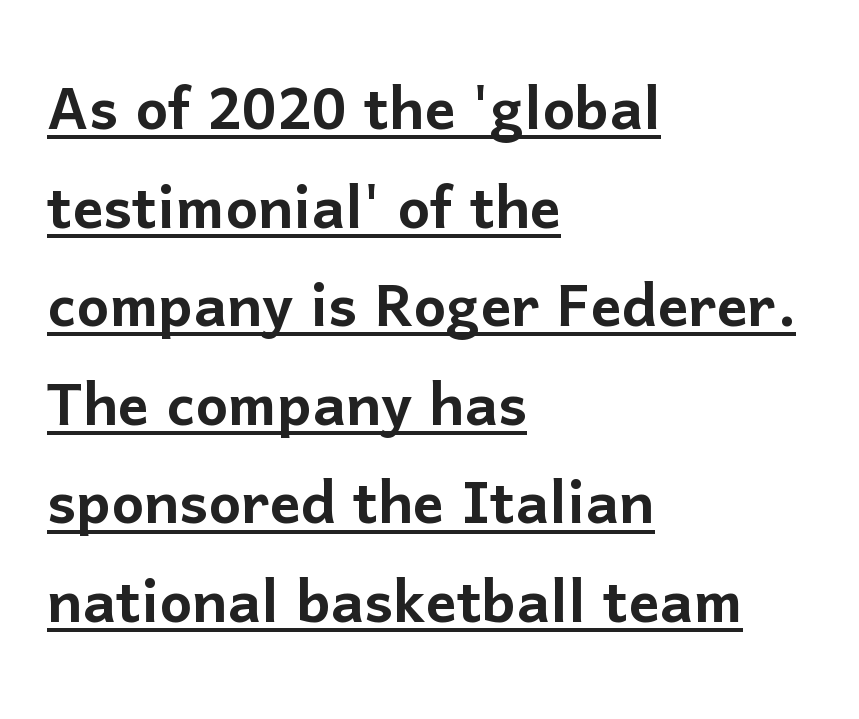
{"serif": "no", "italic": "no", "width": "normal", "stroke_contrast": "low", "x_height": "medium", "monospaced": "no", "underline": "yes", "align": "left", "line_spacing": "normal", "line_spacing_ratio": 1.28, "letter_spacing": "normal", "letter_spacing_em": 0.0, "glyph_px": 77}
